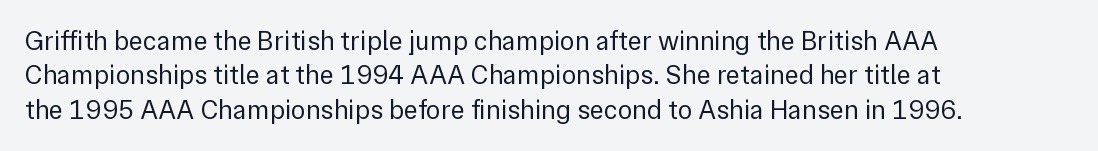
Q: Is the text bold? A: No.
Q: Is the text italic (slanted)? A: No, it is upright.
Q: Is the text underlined? A: No.
Q: How is the paragraph aligned? A: Left-aligned.
Q: Is the spacing between letters normal or unusually wide? A: Normal.
Q: Is the spacing between lines tight, normal or loose? A: Normal.
